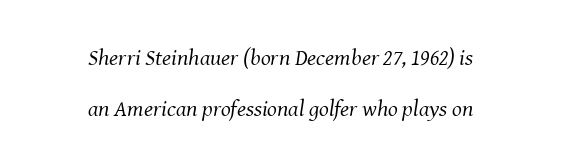
{"italic": "yes", "lean": "right", "slant_degrees": 8, "bold": "no", "underline": "no", "align": "center", "line_spacing": "loose", "line_spacing_ratio": 2.21, "letter_spacing": "normal", "letter_spacing_em": 0.0, "glyph_px": 23}
